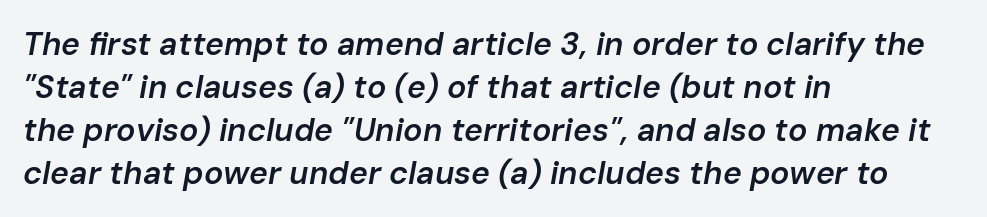
Q: Is the text bold? A: Semi-bold.
Q: Is the text italic (slanted)? A: Yes, it leans right by about 10 degrees.
Q: Is the text underlined? A: No.
Q: How is the paragraph aligned? A: Left-aligned.
Q: Is the spacing between letters normal or unusually wide? A: Normal.
Q: Is the spacing between lines tight, normal or loose? A: Normal.
Q: Width (condensed, normal, or wide)? A: Normal.
Q: Stroke contrast? A: Low.
Q: x-height? A: Medium.
Q: Monospaced? A: No.
